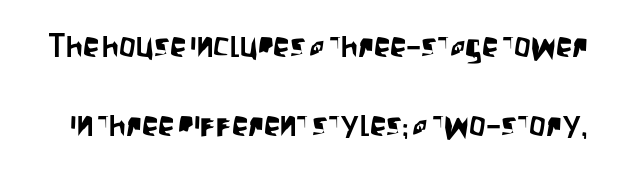
{"serif": "no", "italic": "no", "width": "condensed", "stroke_contrast": "low", "x_height": "large", "monospaced": "no", "underline": "no", "line_spacing": "loose", "line_spacing_ratio": 2.39, "letter_spacing": "normal", "letter_spacing_em": 0.0, "glyph_px": 33}
